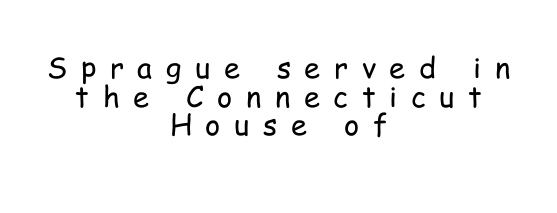
A light-to-regular cut is what we see here. The designer dialed line spacing down below the default. Inter-character spacing is expanded well beyond the font's built-in metrics. Unlike a traditional serif, this face leaves its strokes unadorned. Nope, not italic — everything's standing straight. Proportional: the letters do not fall into vertical columns.
